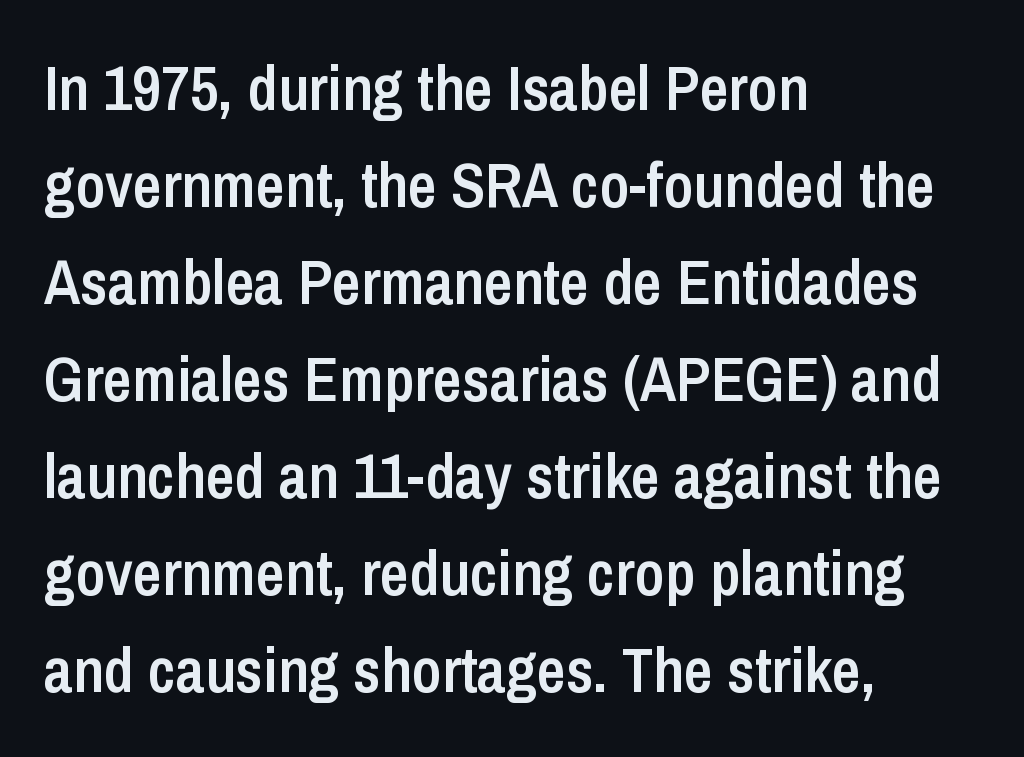
If you drew a ruler down the left edge, every line would touch it. Clear beneath every line of the passage. The glyphs have the mass of a demibold cut, below bold. The letters advance in unequal steps, a hallmark of proportional type. Regarding leading, the lines here are spaced in the standard way. There is no visible air inserted between adjacent glyphs.
